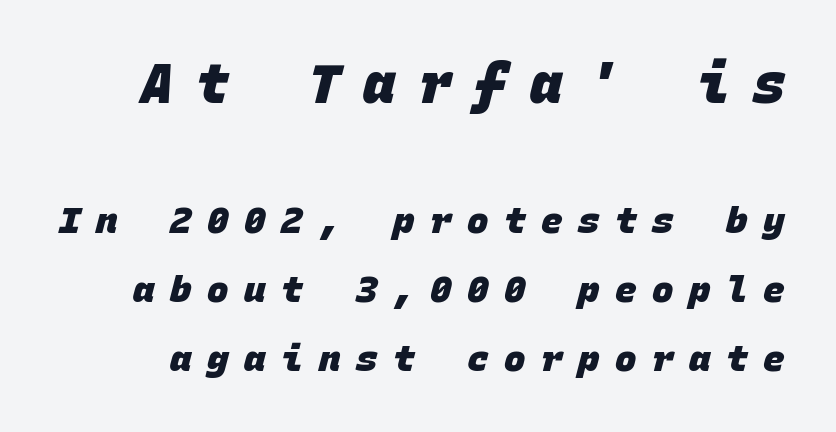
The foot of each line stays bare and open. The type family on display is of the sans-serif kind. Set as a true bold cut, around the 700 mark. Fixed-width glyphs throughout — classic coding-font behaviour.
